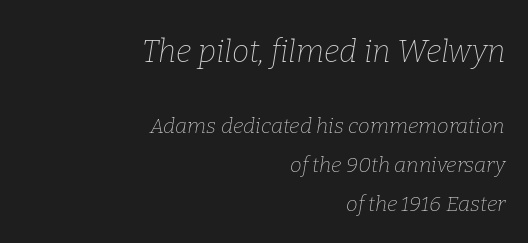
{"serif": "yes", "italic": "yes", "lean": "right", "slant_degrees": 9, "bold": "no", "weight": "thin", "width": "normal", "stroke_contrast": "low", "x_height": "medium", "monospaced": "no", "underline": "no", "align": "right", "line_spacing_ratio": 1.87, "letter_spacing": "normal", "letter_spacing_em": 0.0, "larger_block": "first", "size_ratio": 1.48, "glyph_px": 31}
